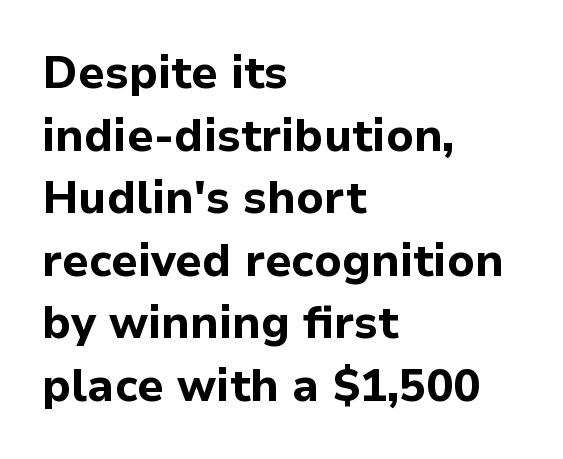
Q: Is the text bold? A: Yes.
Q: Is the text italic (slanted)? A: No, it is upright.
Q: Is the typeface a serif or a sans-serif typeface? A: Sans-serif.
Q: Is the text underlined? A: No.
Q: How is the paragraph aligned? A: Left-aligned.
Q: Is the spacing between letters normal or unusually wide? A: Normal.
Q: Is the spacing between lines tight, normal or loose? A: Normal.
Q: Width (condensed, normal, or wide)? A: Normal.
Q: Stroke contrast? A: Low.
Q: x-height? A: Medium.
Q: Monospaced? A: No.
